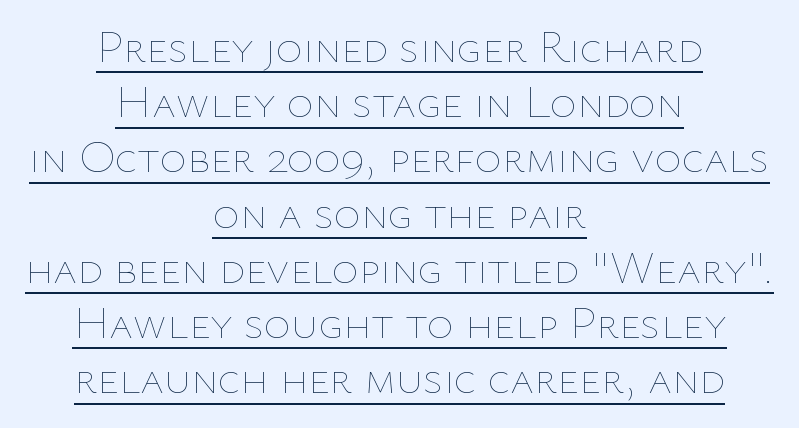
You could call the tracking neutral — neither tight nor loose. The lettering holds an erect, upright posture throughout. Students, observe the line beneath the letters — that is underlining. Varying glyph widths throughout — classic text-font behaviour. A student would call this center alignment; a typographer would say set centered. The typeface has the unassuming heft of standard copy or less.
